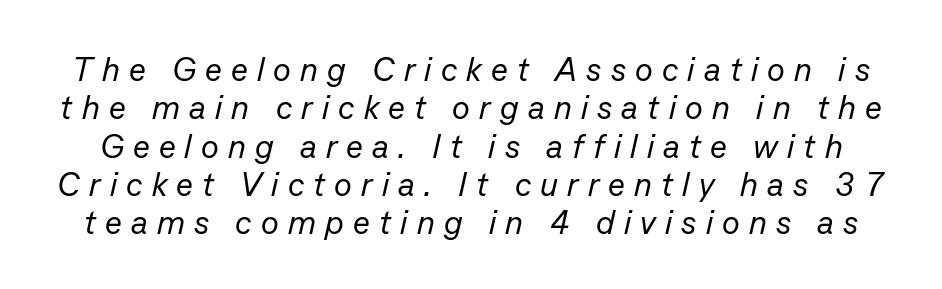
{"italic": "yes", "lean": "right", "slant_degrees": 13, "bold": "no", "weight": "regular", "width": "normal", "stroke_contrast": "low", "x_height": "medium", "monospaced": "no", "underline": "no", "line_spacing_ratio": 1.16, "letter_spacing": "wide", "letter_spacing_em": 0.28, "glyph_px": 33}
